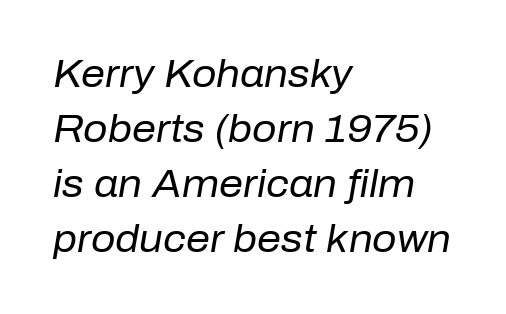
The image shows 38 px regular-weight type, italic (leaning right); set left-aligned, normal line spacing (1.45x), normal letter spacing, not underlined; low stroke contrast and a medium x-height.
